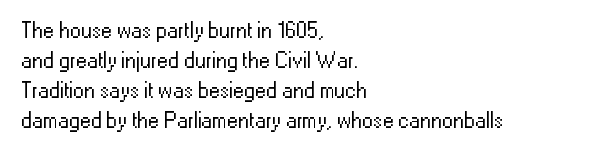
Q: Is the text bold? A: No.
Q: Is the text italic (slanted)? A: No, it is upright.
Q: Is the text underlined? A: No.
Q: How is the paragraph aligned? A: Left-aligned.
Q: Is the spacing between letters normal or unusually wide? A: Normal.
Q: Is the spacing between lines tight, normal or loose? A: Normal.
